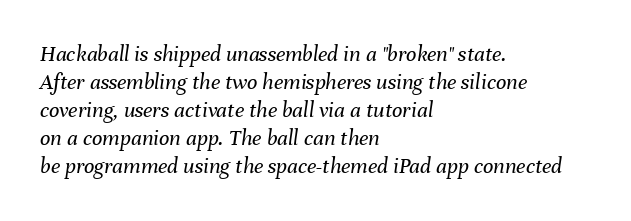
{"italic": "yes", "lean": "right", "slant_degrees": 8, "bold": "no", "underline": "no", "align": "left", "line_spacing_ratio": 1.22, "letter_spacing": "normal", "letter_spacing_em": 0.0, "glyph_px": 23}
